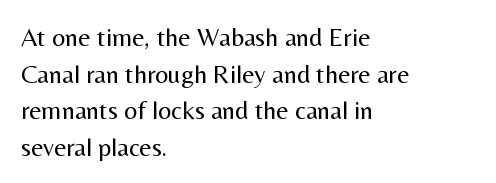
In CSS terms this would be text-align: left. The words here are not underlined. The font is comparable to plain body text, perhaps lighter. Every character sits straight up, as roman type does. The vertical gap from one line to the next is medium. Compared with typical body copy, the letter spacing here is the same.
